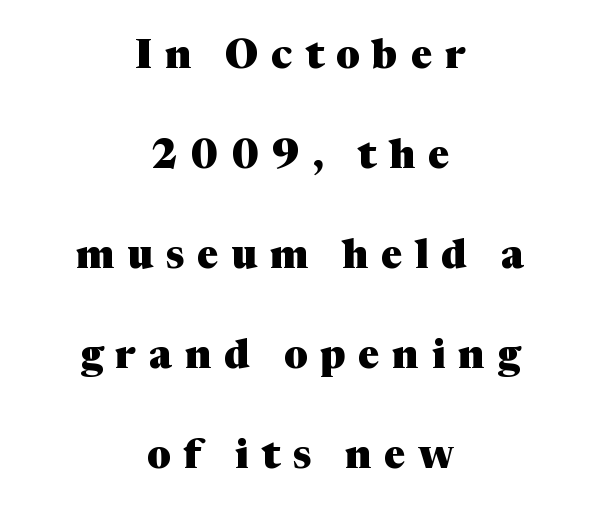
Q: Is the text bold? A: Yes.
Q: Is the text italic (slanted)? A: No, it is upright.
Q: Is the typeface a serif or a sans-serif typeface? A: Serif.
Q: Is the text underlined? A: No.
Q: How is the paragraph aligned? A: Centered.
Q: Is the spacing between letters normal or unusually wide? A: Unusually wide.
Q: Is the spacing between lines tight, normal or loose? A: Loose.
Q: Width (condensed, normal, or wide)? A: Normal.
Q: Stroke contrast? A: Medium.
Q: x-height? A: Medium.
Q: Monospaced? A: No.
